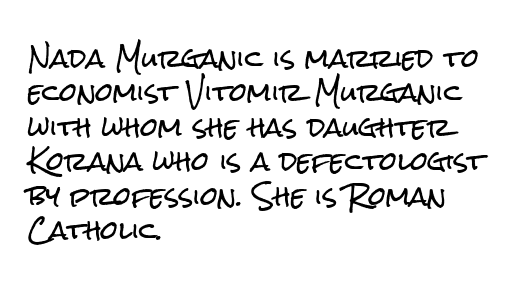
The image shows 25 px text type, upright; set left-aligned, normal line spacing (1.38x), normal letter spacing, not underlined.
